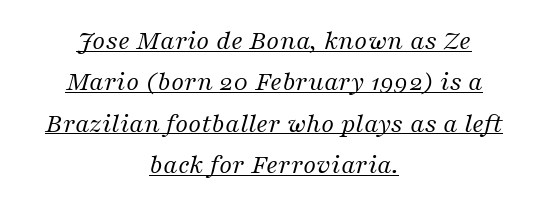
{"serif": "yes", "italic": "yes", "lean": "right", "slant_degrees": 16, "bold": "no", "weight": "regular", "width": "normal", "stroke_contrast": "medium", "x_height": "medium", "monospaced": "no", "underline": "yes", "align": "center", "line_spacing": "normal", "line_spacing_ratio": 1.48, "letter_spacing": "normal", "letter_spacing_em": 0.0, "glyph_px": 28}
